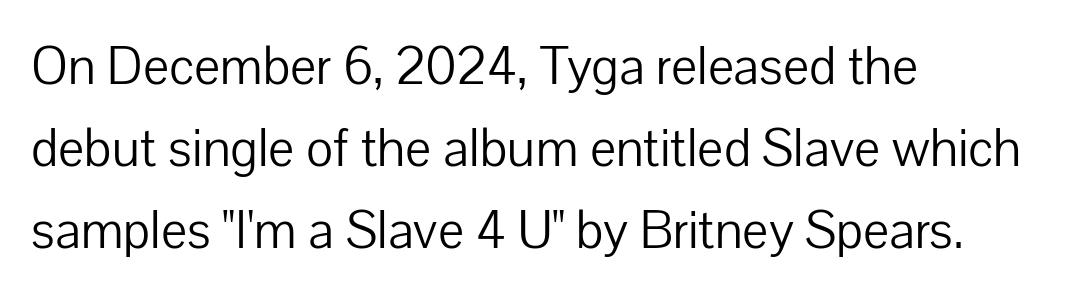
The image shows 55 px light sans-serif type, upright; set left-aligned, normal line spacing (1.49x), normal letter spacing, not underlined; low stroke contrast and a medium x-height.
